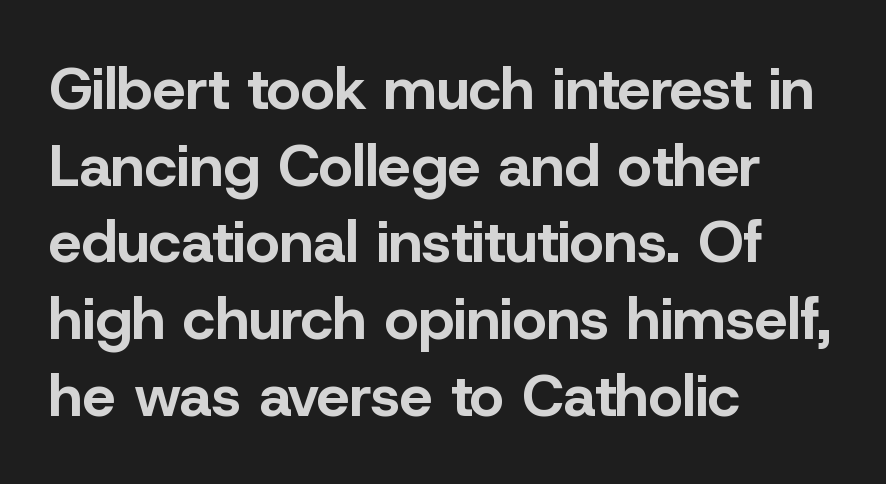
The image shows 59 px bold sans-serif type, upright; set left-aligned, normal line spacing (1.3x), normal letter spacing, not underlined; low stroke contrast and a medium x-height.
